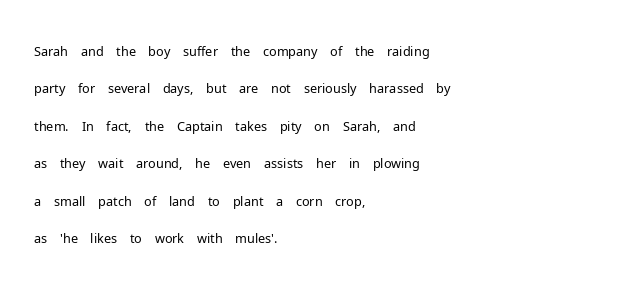
{"italic": "no", "bold": "no", "underline": "no", "align": "left", "line_spacing": "normal", "line_spacing_ratio": 1.44, "letter_spacing": "normal", "letter_spacing_em": 0.0, "glyph_px": 26}
